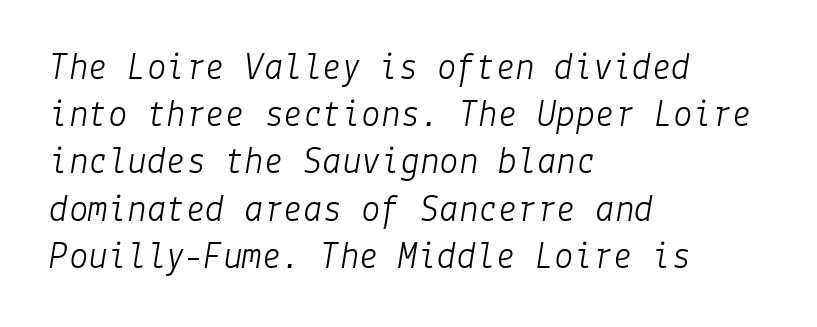
Is this a heavy cut? Hardly; it is regular or lighter. Descender tails drop into unmarked territory. An italicized treatment has been applied to the whole sample. One-word summary of the alignment: left. You could call the tracking neutral — neither tight nor loose.
